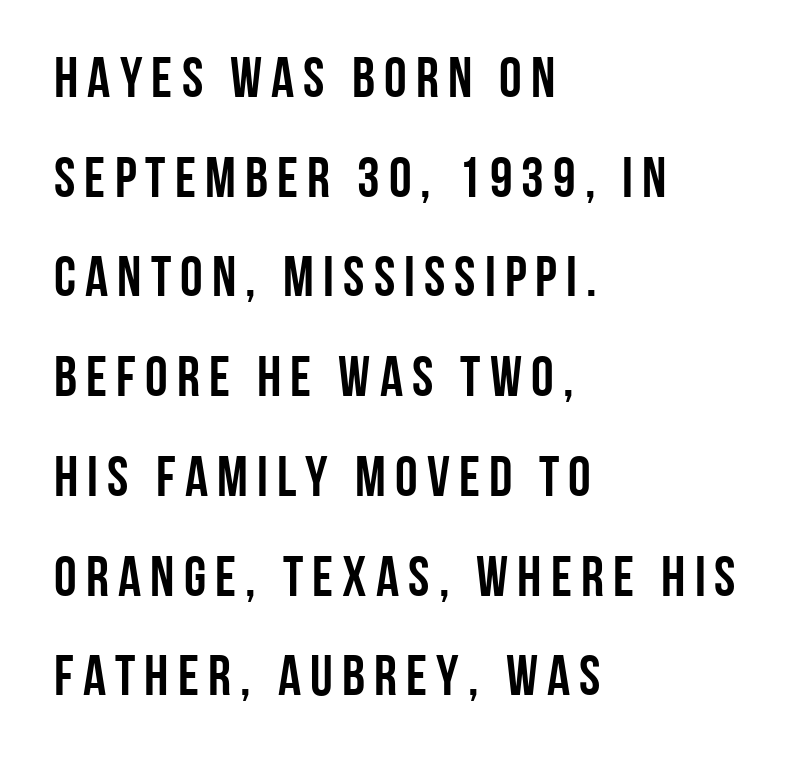
The lines are quadded left. The passage shown is typed in a proportional face where columns would drift. This sample uses an upright cut, with every glyph sitting square on the baseline. Clear beneath every line of the passage.
